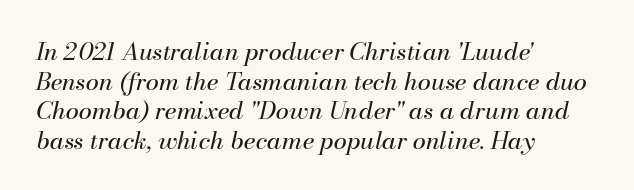
The image shows 24 px text type, italic (leaning right); set left-aligned, line spacing 1.23x, normal letter spacing, not underlined.
